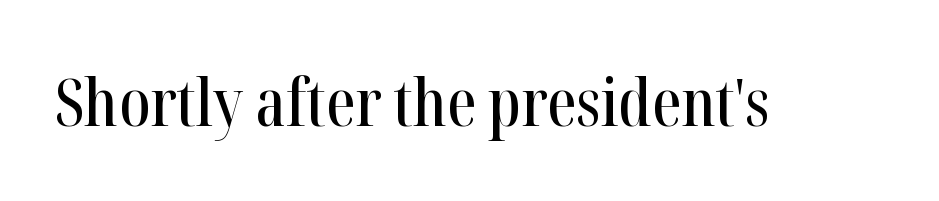
Clear beneath every line of the passage. This rendering employs a face with finishing strokes, i.e., a serif. Varying glyph widths throughout — classic text-font behaviour. Observe the ordinary spacing: letters are neighbours, not strangers. No italicization has been applied; the sample stays upright.
